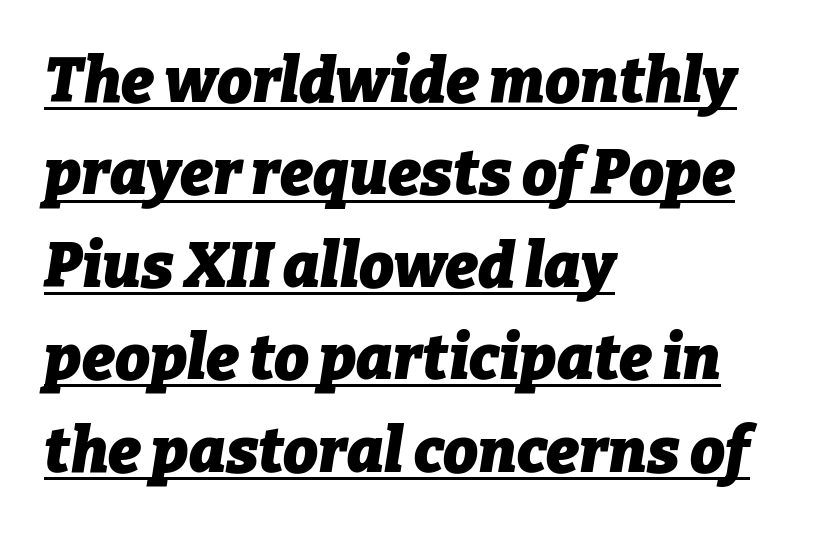
The image shows 62 px heavy type, italic (leaning right); set left-aligned, normal line spacing (1.49x), normal letter spacing, underlined; low stroke contrast and a medium x-height.
